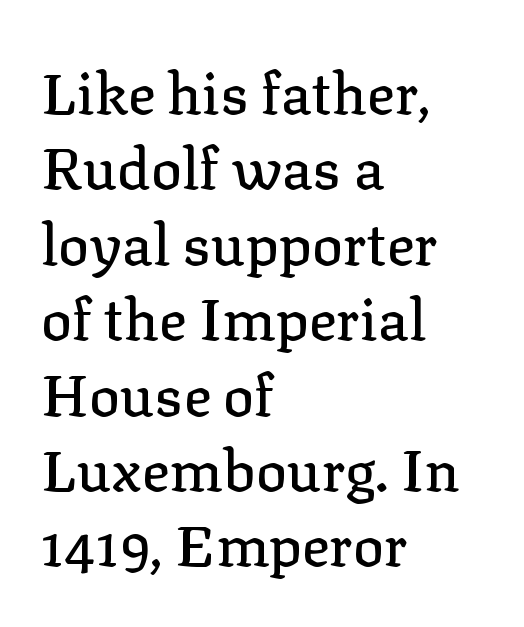
Look at the bottom of the vertical strokes: they flare into serifs here. Typeset ragged right — the left edge is the straight one. Do the letters lean? They stand straight. Notice how descenders clear the ascenders below comfortably — that's standard leading. Here the designer chose a conventional face with non-uniform glyph widths.
